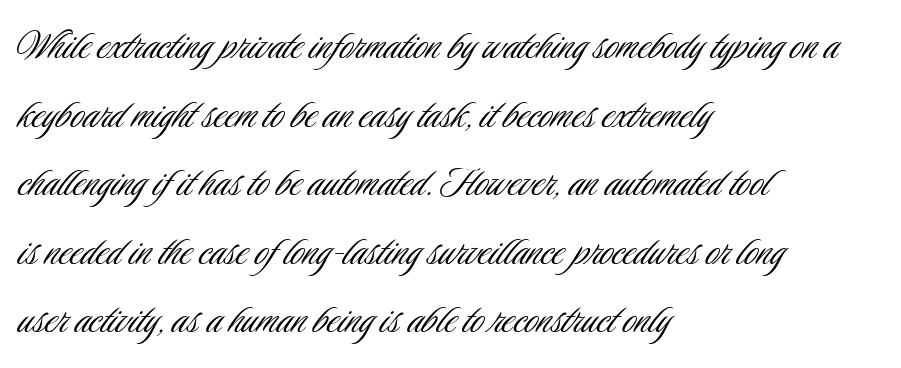
The image shows 47 px light, condensed sans-serif type; set left-aligned, normal line spacing (1.46x), normal letter spacing, not underlined; low stroke contrast and a small x-height.
